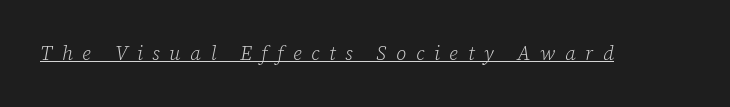
Q: Is the text bold? A: No.
Q: Is the text italic (slanted)? A: Yes, it leans right by about 12 degrees.
Q: Is the text underlined? A: Yes.
Q: Is the spacing between letters normal or unusually wide? A: Unusually wide.
